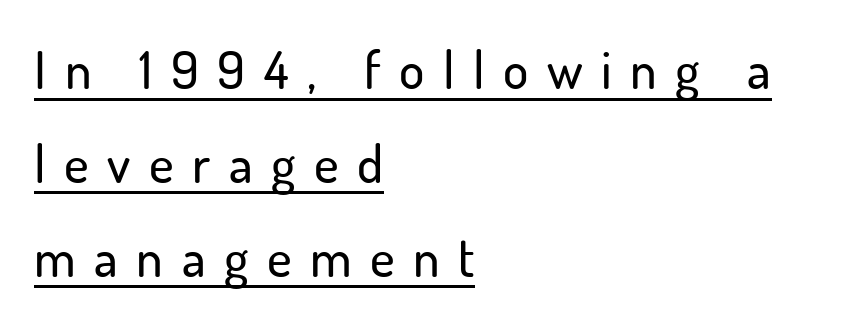
{"serif": "no", "italic": "no", "width": "normal", "stroke_contrast": "low", "x_height": "small", "monospaced": "no", "underline": "yes", "align": "left", "line_spacing_ratio": 1.77, "letter_spacing": "wide", "letter_spacing_em": 0.35, "glyph_px": 53}
